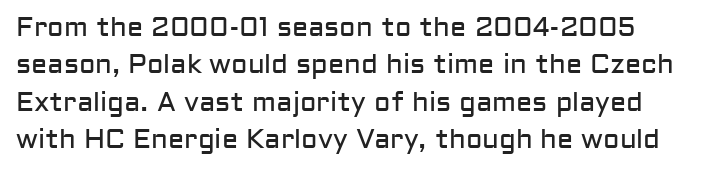
Q: Is the text bold? A: No.
Q: Is the text italic (slanted)? A: No, it is upright.
Q: Is the text underlined? A: No.
Q: Is the spacing between letters normal or unusually wide? A: Normal.
Q: Is the spacing between lines tight, normal or loose? A: Normal.
